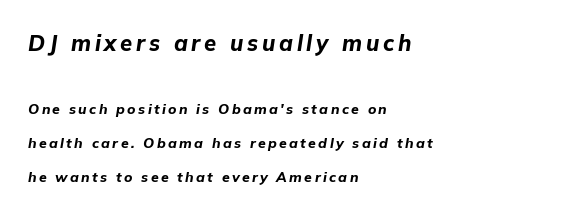
Q: Is the text bold? A: Yes.
Q: Is the text italic (slanted)? A: Yes, it leans right by about 9 degrees.
Q: Is the text underlined? A: No.
Q: How is the paragraph aligned? A: Left-aligned.
Q: Is the spacing between lines tight, normal or loose? A: Loose.
Q: Which block of text is set in a larger size, the first (top) or the second (bottom)? A: The first (top) one.
